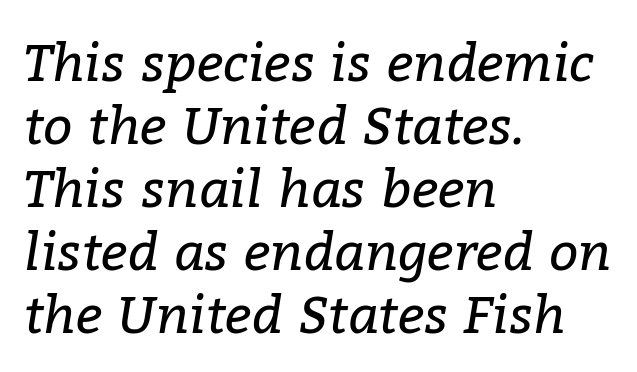
Q: Is the text bold? A: No.
Q: Is the text italic (slanted)? A: Yes, it leans right by about 9 degrees.
Q: Is the typeface a serif or a sans-serif typeface? A: Serif.
Q: Is the text underlined? A: No.
Q: How is the paragraph aligned? A: Left-aligned.
Q: Is the spacing between letters normal or unusually wide? A: Normal.
Q: Width (condensed, normal, or wide)? A: Normal.
Q: Stroke contrast? A: Low.
Q: x-height? A: Medium.
Q: Monospaced? A: No.
